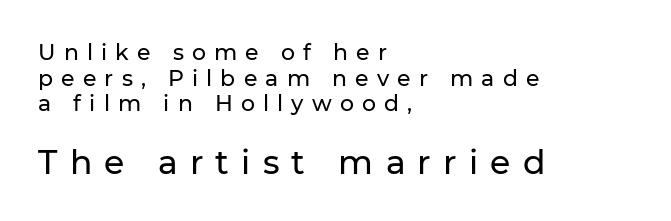
Q: Is the text italic (slanted)? A: No, it is upright.
Q: Is the typeface a serif or a sans-serif typeface? A: Sans-serif.
Q: Is the text underlined? A: No.
Q: How is the paragraph aligned? A: Left-aligned.
Q: Is the spacing between letters normal or unusually wide? A: Unusually wide.
Q: Which block of text is set in a larger size, the first (top) or the second (bottom)? A: The second (bottom) one.
Q: Width (condensed, normal, or wide)? A: Normal.
Q: Stroke contrast? A: Low.
Q: x-height? A: Medium.
Q: Monospaced? A: No.
